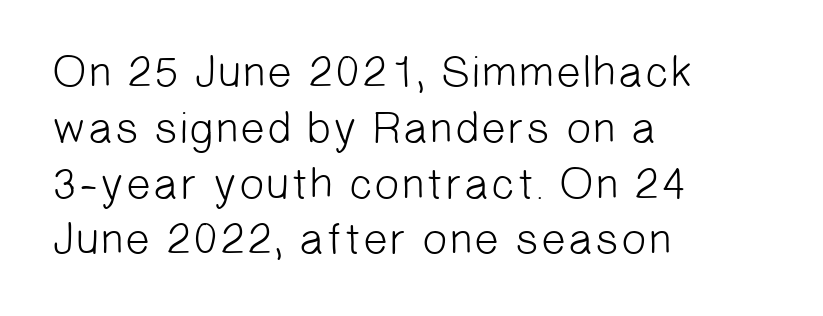
Q: Is the text bold? A: No.
Q: Is the typeface a serif or a sans-serif typeface? A: Sans-serif.
Q: Is the text underlined? A: No.
Q: How is the paragraph aligned? A: Left-aligned.
Q: Is the spacing between letters normal or unusually wide? A: Normal.
Q: Width (condensed, normal, or wide)? A: Normal.
Q: Stroke contrast? A: Low.
Q: x-height? A: Medium.
Q: Monospaced? A: No.
